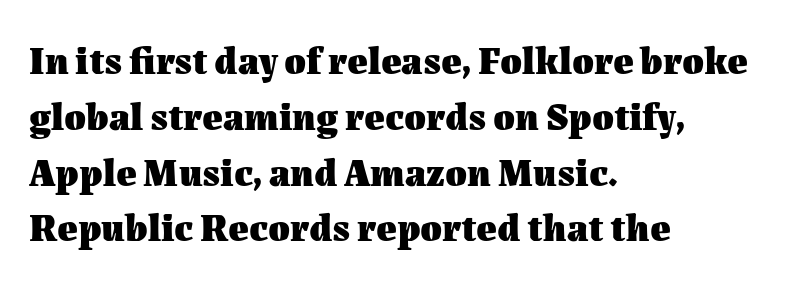
{"italic": "no", "bold": "yes", "weight": "heavy", "width": "normal", "stroke_contrast": "medium", "x_height": "medium", "monospaced": "no", "underline": "no", "align": "left", "line_spacing": "normal", "line_spacing_ratio": 1.43, "letter_spacing": "normal", "letter_spacing_em": 0.0, "glyph_px": 39}
